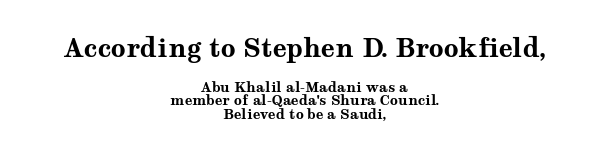
No word sits above an underline. In terms of leading, this rendering errs on the cramped side. In CSS terms this would be text-align: center. Unlike italic type, these characters show no tilt at all.
